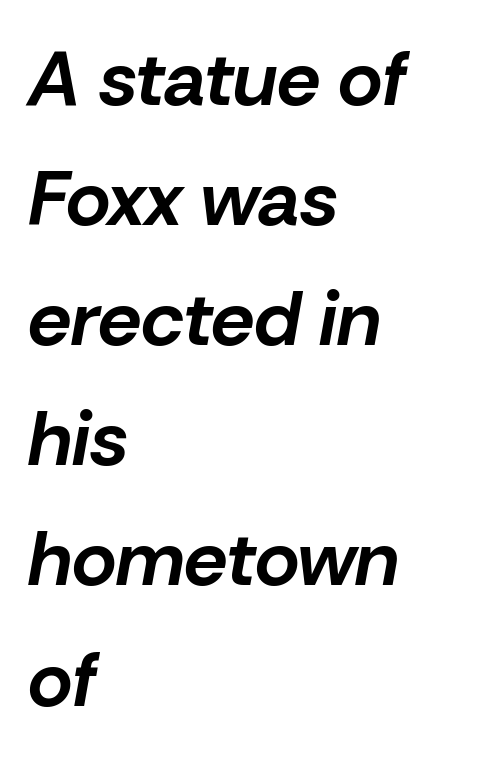
The image shows 77 px bold type, italic (leaning right); set left-aligned, normal line spacing (1.56x), normal letter spacing, not underlined; low stroke contrast and a medium x-height.
